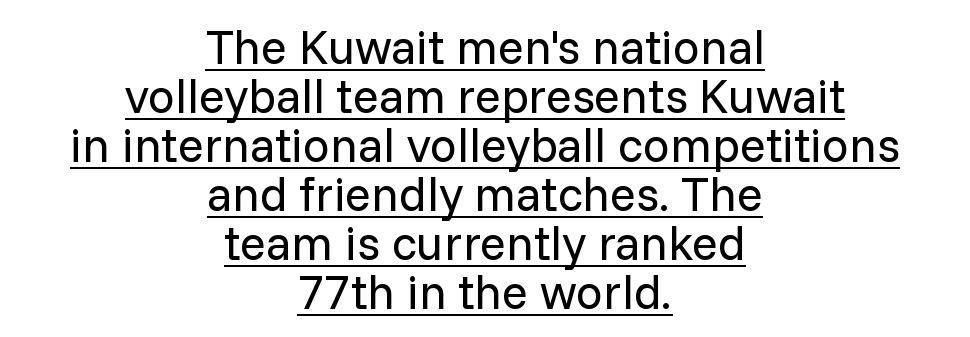
Q: Is the text bold? A: No.
Q: Is the text italic (slanted)? A: No, it is upright.
Q: Is the typeface a serif or a sans-serif typeface? A: Sans-serif.
Q: Is the text underlined? A: Yes.
Q: How is the paragraph aligned? A: Centered.
Q: Is the spacing between letters normal or unusually wide? A: Normal.
Q: Is the spacing between lines tight, normal or loose? A: Tight.
Q: Width (condensed, normal, or wide)? A: Normal.
Q: Stroke contrast? A: Low.
Q: x-height? A: Medium.
Q: Monospaced? A: No.
